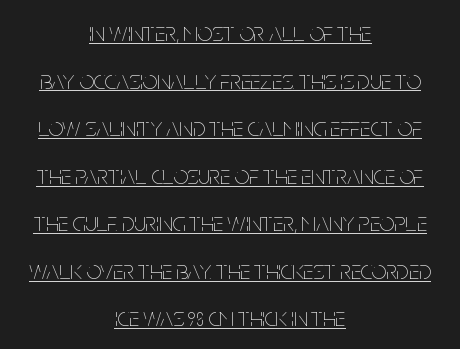
Q: Is the text bold? A: No.
Q: Is the text italic (slanted)? A: No, it is upright.
Q: Is the text underlined? A: Yes.
Q: How is the paragraph aligned? A: Centered.
Q: Is the spacing between letters normal or unusually wide? A: Normal.
